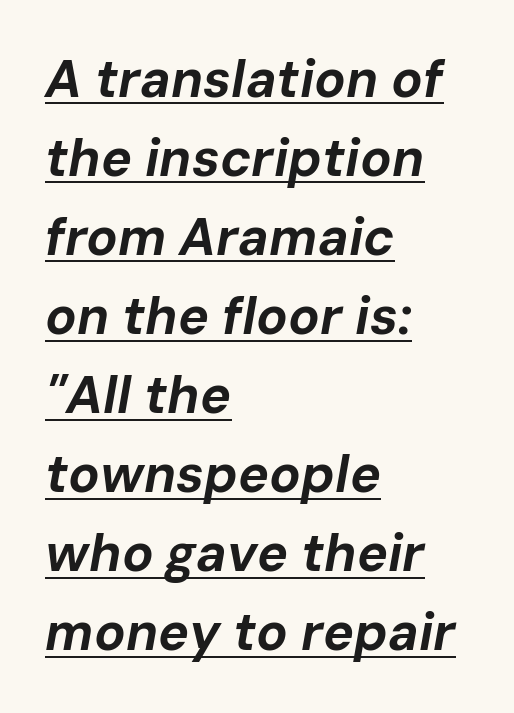
This rendering uses left alignment, leaving the right contour irregular. Note the varied advance widths — an 'i' is clearly narrower than an 'm'. Every word sits above its own underline. Glyph-to-glyph distance matches everyday printed text. Pretty heavy lettering here — definitely bold.
